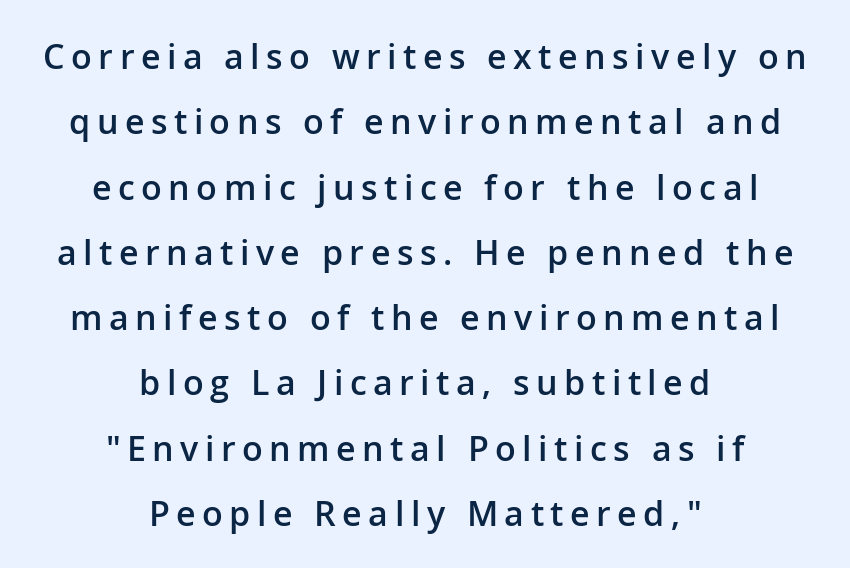
Honestly, there is no underline to notice here at all. Regarding serifs, this sample does without them. A typesetter would call this leading open, well beyond the default. Each glyph is drawn with semibold strokes, heavier than normal yet not fully bold.
